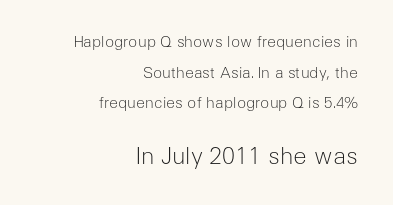
Q: Is the text bold? A: No.
Q: Is the text italic (slanted)? A: No, it is upright.
Q: Is the text underlined? A: No.
Q: How is the paragraph aligned? A: Right-aligned.
Q: Is the spacing between letters normal or unusually wide? A: Normal.
Q: Is the spacing between lines tight, normal or loose? A: Loose.
Q: Which block of text is set in a larger size, the first (top) or the second (bottom)? A: The second (bottom) one.
